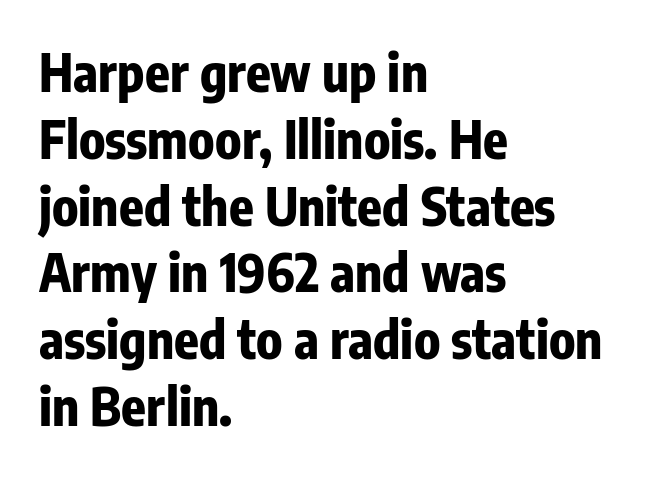
{"serif": "no", "italic": "no", "bold": "yes", "weight": "bold", "width": "condensed", "stroke_contrast": "low", "x_height": "medium", "monospaced": "no", "underline": "no", "align": "left", "line_spacing": "normal", "line_spacing_ratio": 1.31, "letter_spacing": "normal", "letter_spacing_em": 0.0, "glyph_px": 51}
